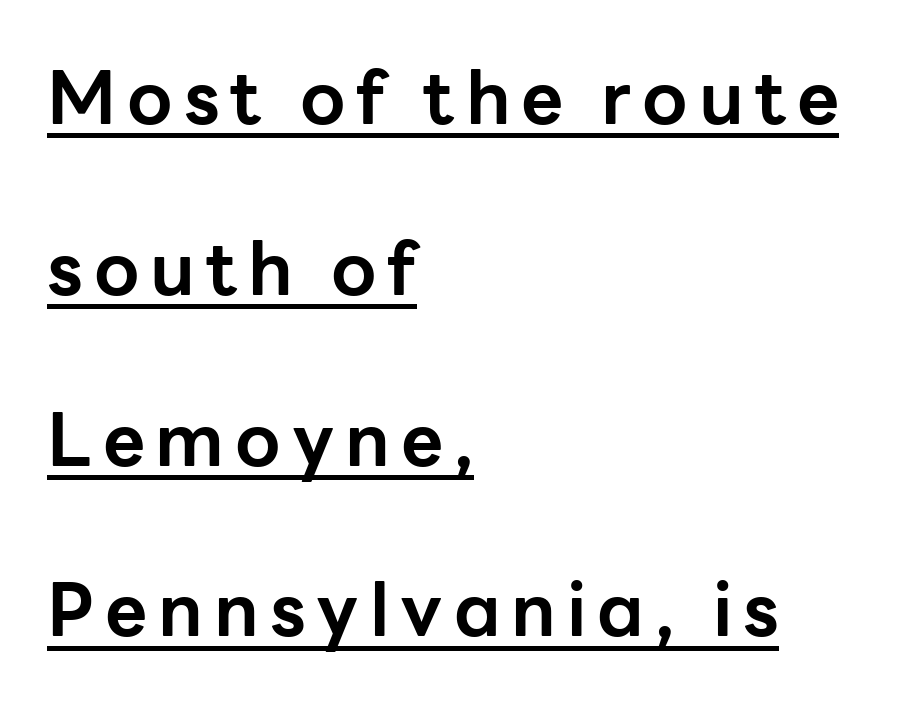
This sample uses a sans-serif face. Notice how the passage keeps a crisp vertical edge on the left only. This is the regular roman posture of the typeface. Summary of weight: heavy, a full bold. The rendering uses natural spacing where letterforms have individual widths. The string is rendered with underlining switched on.
